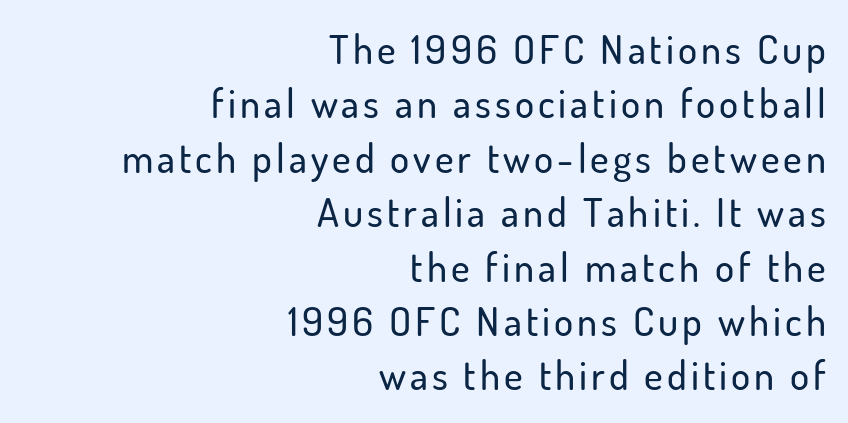
Italic: no, the glyphs are upright roman. Typeset ragged left — the right edge is the straight one. Look at the bottom of the vertical strokes: they stop flat, with no serifs. Think of a printed novel: that variable character pitch is what you see here. Underline: absent.
